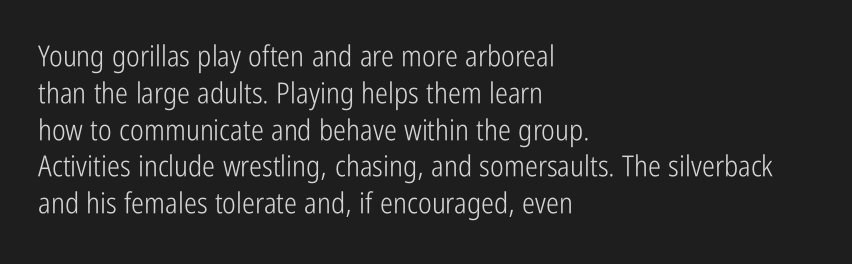
The image shows 29 px light, condensed sans-serif type, upright; set left-aligned, normal line spacing (1.27x), normal letter spacing, not underlined; low stroke contrast and a medium x-height.
